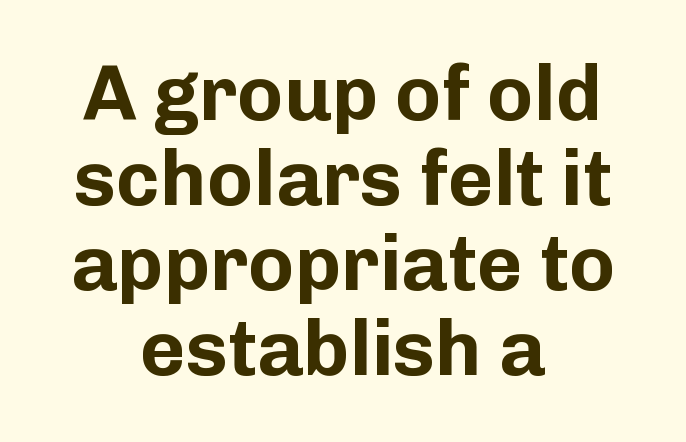
{"serif": "no", "italic": "no", "bold": "yes", "weight": "bold", "width": "normal", "stroke_contrast": "low", "x_height": "medium", "monospaced": "no", "underline": "no", "align": "center", "line_spacing": "tight", "line_spacing_ratio": 1.09, "letter_spacing": "normal", "letter_spacing_em": 0.0, "glyph_px": 78}
